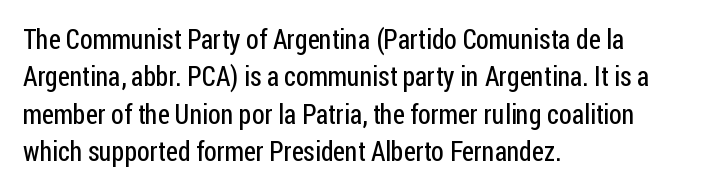
Interline gaps are of average width in this sample. Inter-character spacing is left at the font's built-in metrics. If you drew a line through each stem, it would be perfectly vertical. Words float on clear page, feet unadorned. Each line starts at the same left margin while the right side varies.
